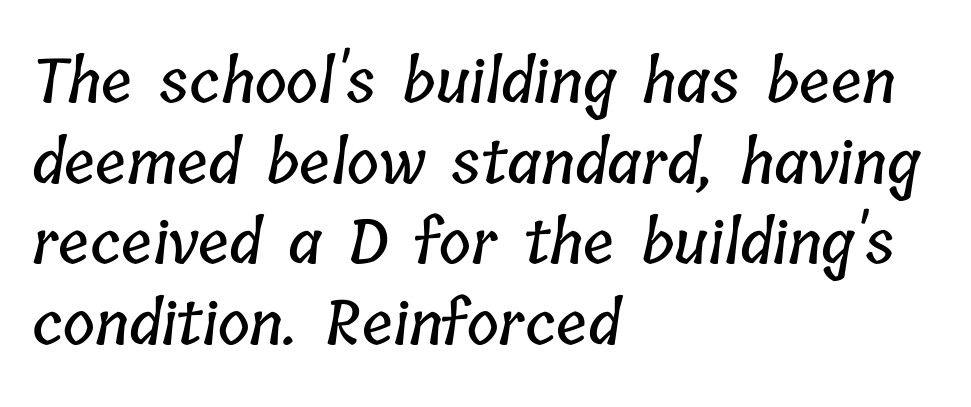
The leading is moderate, giving the passage an even texture. You could call the tracking neutral — neither tight nor loose. The compositor pushed each line to the left boundary. You could not count columns in this text — the font is proportionally spaced. Underlining? Definitely not there.
